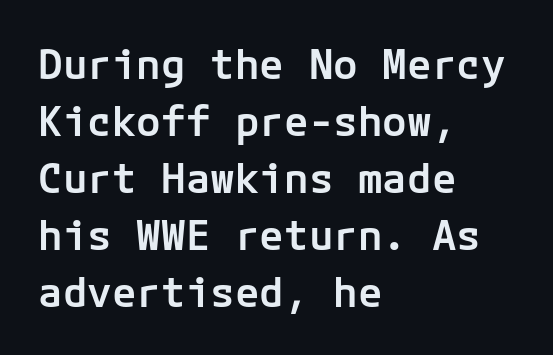
Font category for this specimen: sans-serif. Summary of weight: moderately heavy, a semibold. Layout note: lines flush left. Rendered with straight, roman letterforms.
